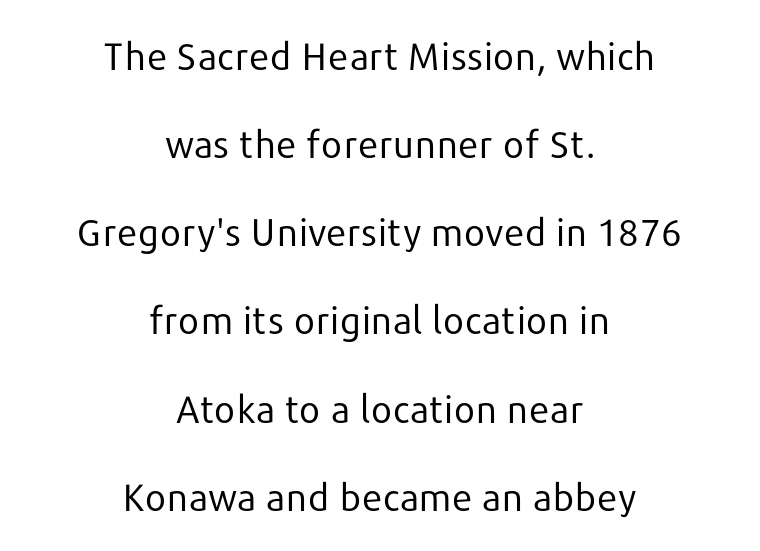
Q: Is the text bold? A: No.
Q: Is the text italic (slanted)? A: No, it is upright.
Q: Is the typeface a serif or a sans-serif typeface? A: Sans-serif.
Q: Is the text underlined? A: No.
Q: How is the paragraph aligned? A: Centered.
Q: Is the spacing between letters normal or unusually wide? A: Normal.
Q: Is the spacing between lines tight, normal or loose? A: Loose.
Q: Width (condensed, normal, or wide)? A: Normal.
Q: Stroke contrast? A: Low.
Q: x-height? A: Medium.
Q: Monospaced? A: No.
